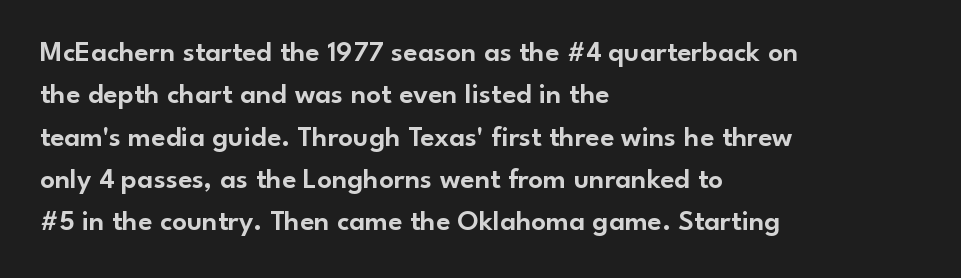
Caption: multi-line text, flush left, ragged right. Spacing verdict: proportional, widths tailored to each character. The vertical gap from one line to the next is medium. Does the type have serifs? No, each stem ends abruptly. Does extra space separate the letters? No, they use regular spacing. Quick note: not italic, upright.
